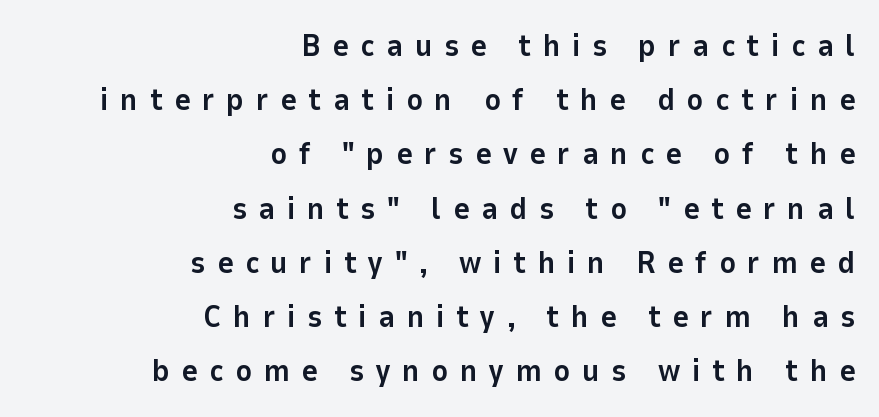
Q: Is the text bold? A: Yes.
Q: Is the text italic (slanted)? A: No, it is upright.
Q: Is the typeface a serif or a sans-serif typeface? A: Sans-serif.
Q: Is the text underlined? A: No.
Q: How is the paragraph aligned? A: Right-aligned.
Q: Is the spacing between letters normal or unusually wide? A: Unusually wide.
Q: Width (condensed, normal, or wide)? A: Normal.
Q: Stroke contrast? A: Low.
Q: x-height? A: Medium.
Q: Monospaced? A: No.
